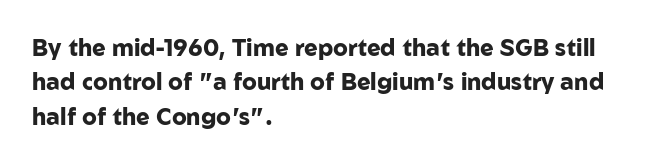
Q: Is the text bold? A: Yes.
Q: Is the text italic (slanted)? A: No, it is upright.
Q: Is the text underlined? A: No.
Q: How is the paragraph aligned? A: Left-aligned.
Q: Is the spacing between letters normal or unusually wide? A: Normal.
Q: Is the spacing between lines tight, normal or loose? A: Normal.
